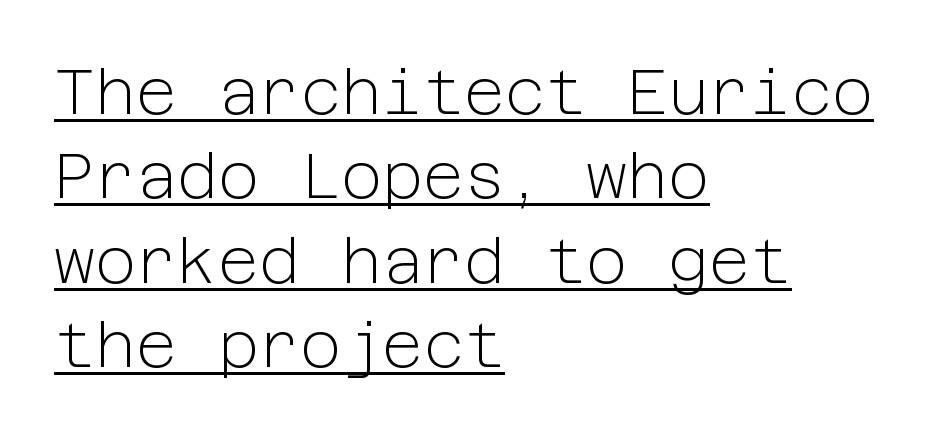
The image shows 63 px light sans-serif type, upright; set left-aligned, normal line spacing (1.34x), normal letter spacing, underlined; low stroke contrast and a medium x-height.
